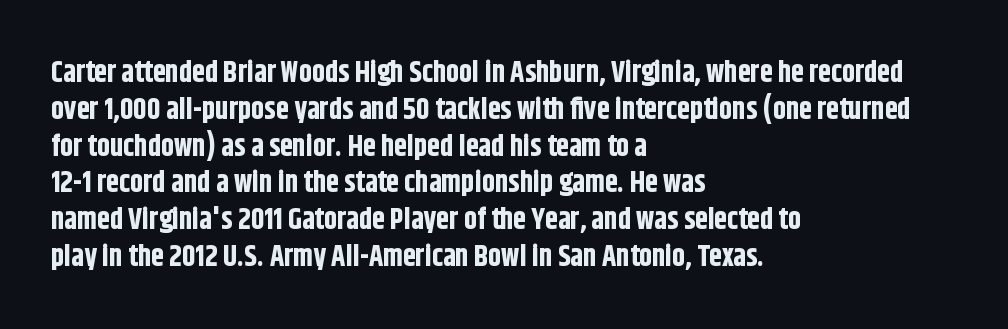
Q: Is the text bold? A: Yes.
Q: Is the text italic (slanted)? A: No, it is upright.
Q: Is the typeface a serif or a sans-serif typeface? A: Sans-serif.
Q: Is the text underlined? A: No.
Q: How is the paragraph aligned? A: Left-aligned.
Q: Is the spacing between letters normal or unusually wide? A: Normal.
Q: Is the spacing between lines tight, normal or loose? A: Normal.
Q: Width (condensed, normal, or wide)? A: Condensed.
Q: Stroke contrast? A: Low.
Q: x-height? A: Large.
Q: Monospaced? A: No.
